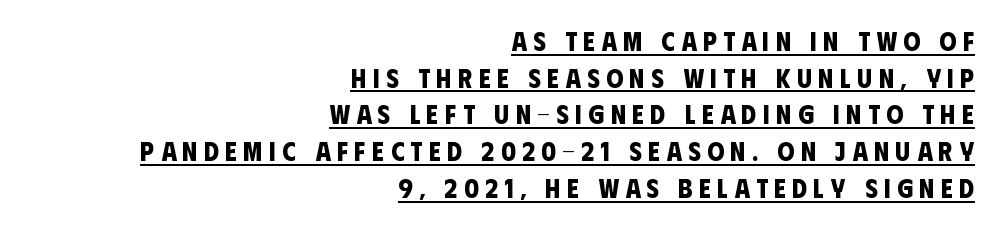
A typographer would call this underscored text. Heft: maximum for text — a bold. These lines stack with their right ends in a neat column. Horizontal bands of white between lines are of average thickness. Letter spacing: wide.
